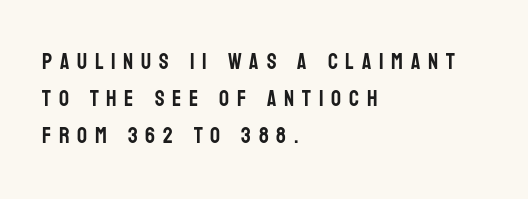
Q: Is the text italic (slanted)? A: No, it is upright.
Q: Is the text underlined? A: No.
Q: How is the paragraph aligned? A: Left-aligned.
Q: Is the spacing between letters normal or unusually wide? A: Unusually wide.
Q: Is the spacing between lines tight, normal or loose? A: Normal.
